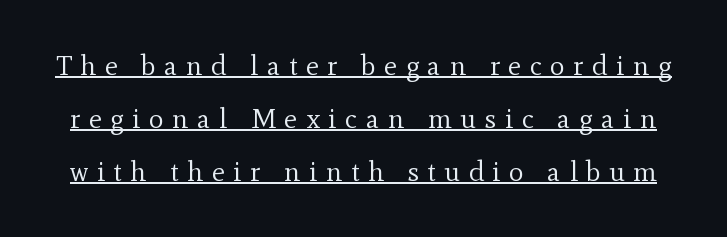
Glyph-to-glyph distance is far greater than everyday printed text. Think of a printed novel: that variable character pitch is what you see here. Italic? Not at all — the glyphs are vertical. Letterform terminals end in serifs throughout the passage. Stroke thickness stays within the range of a standard reading face or lighter. The typesetter has applied underlining to the passage shown.
